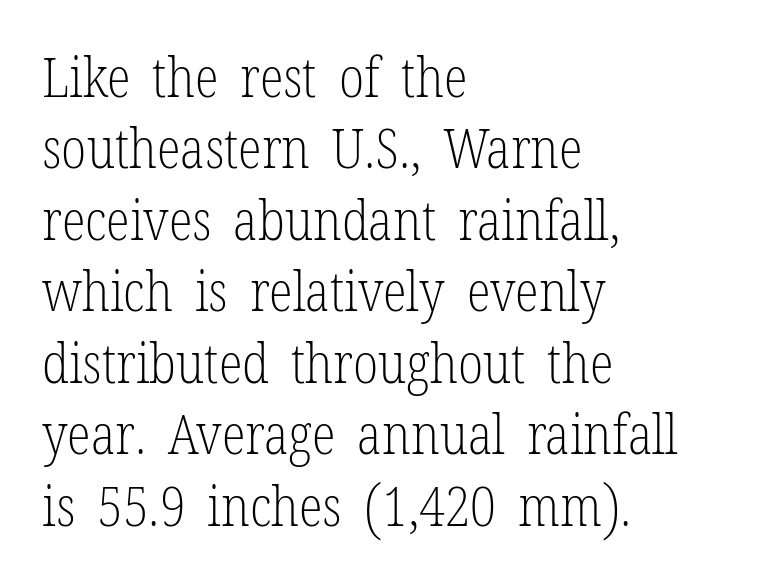
{"serif": "yes", "italic": "no", "bold": "no", "weight": "light", "width": "condensed", "stroke_contrast": "low", "x_height": "medium", "monospaced": "no", "underline": "no", "align": "left", "line_spacing": "normal", "line_spacing_ratio": 1.3, "letter_spacing": "normal", "letter_spacing_em": 0.0, "glyph_px": 55}
